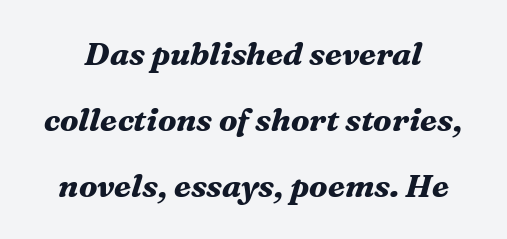
{"serif": "yes", "italic": "yes", "lean": "right", "slant_degrees": 16, "bold": "yes", "weight": "bold", "width": "normal", "stroke_contrast": "medium", "x_height": "medium", "monospaced": "no", "underline": "no", "line_spacing": "loose", "line_spacing_ratio": 2.06, "letter_spacing": "normal", "letter_spacing_em": 0.0, "glyph_px": 32}
